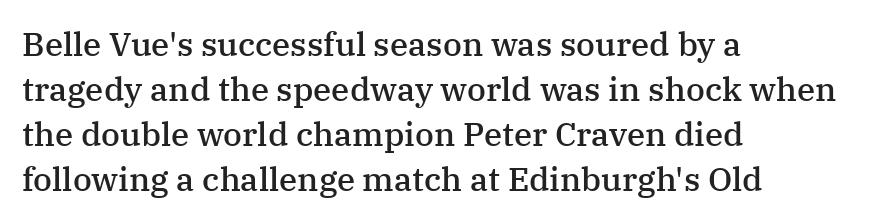
The image shows 33 px semibold serif type, upright; set left-aligned, normal line spacing (1.36x), normal letter spacing, not underlined; medium stroke contrast and a medium x-height.
